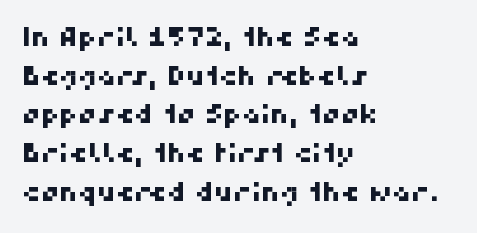
{"underline": "no", "align": "left", "line_spacing": "normal", "line_spacing_ratio": 1.49, "letter_spacing": "normal", "letter_spacing_em": 0.0, "glyph_px": 26}
